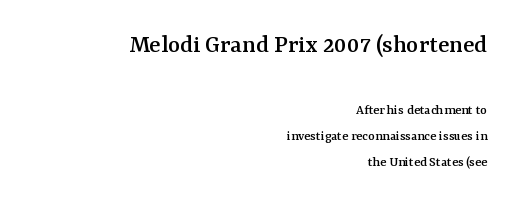
{"italic": "no", "underline": "no", "align": "right", "line_spacing_ratio": 1.88, "letter_spacing": "normal", "letter_spacing_em": 0.0, "larger_block": "first", "size_ratio": 1.86, "glyph_px": 26}
